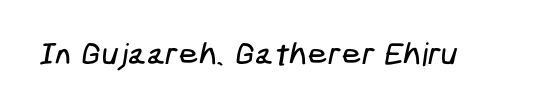
{"serif": "no", "width": "condensed", "stroke_contrast": "low", "x_height": "medium", "underline": "no", "letter_spacing": "normal", "letter_spacing_em": 0.0, "glyph_px": 32}
